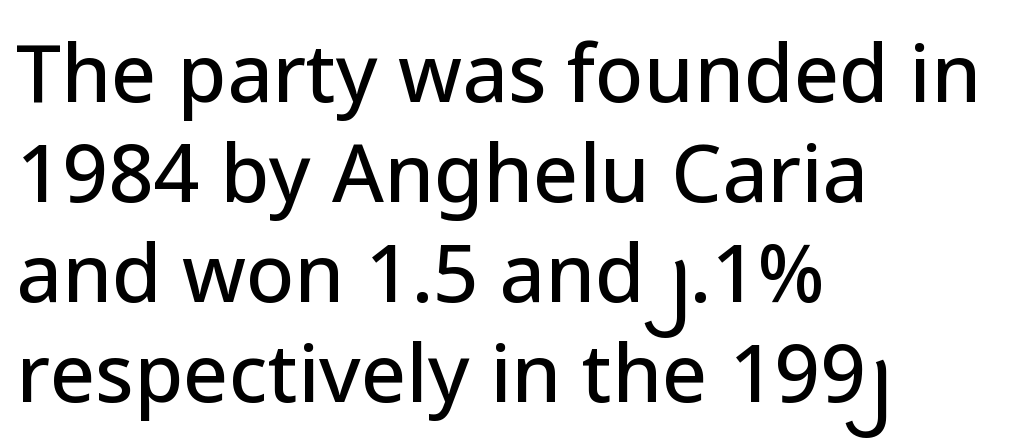
Serifs: no, the terminals of the letterforms are clean. Posture: upright roman. Honestly, there is no underline to notice here at all. The horizontal fit of the characters is conventional and even.
